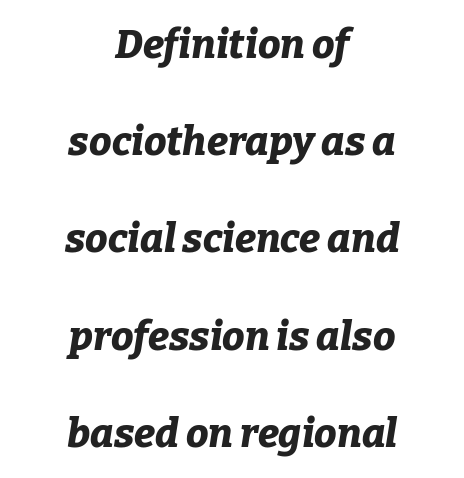
{"italic": "yes", "lean": "right", "slant_degrees": 9, "bold": "yes", "weight": "bold", "width": "normal", "stroke_contrast": "low", "x_height": "medium", "monospaced": "no", "underline": "no", "align": "center", "line_spacing": "loose", "line_spacing_ratio": 2.43, "letter_spacing": "normal", "letter_spacing_em": 0.0, "glyph_px": 40}
